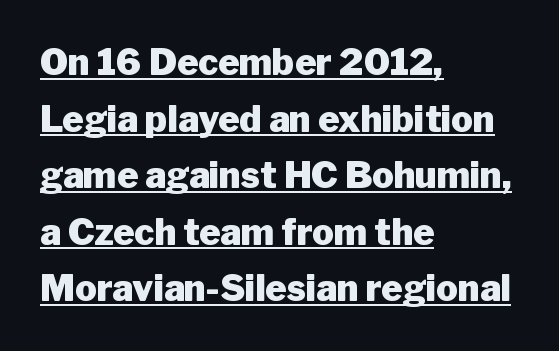
{"serif": "no", "italic": "no", "bold": "yes", "weight": "heavy", "width": "normal", "stroke_contrast": "low", "x_height": "medium", "monospaced": "no", "underline": "yes", "align": "left", "line_spacing": "normal", "line_spacing_ratio": 1.57, "letter_spacing": "normal", "letter_spacing_em": 0.0, "glyph_px": 36}
